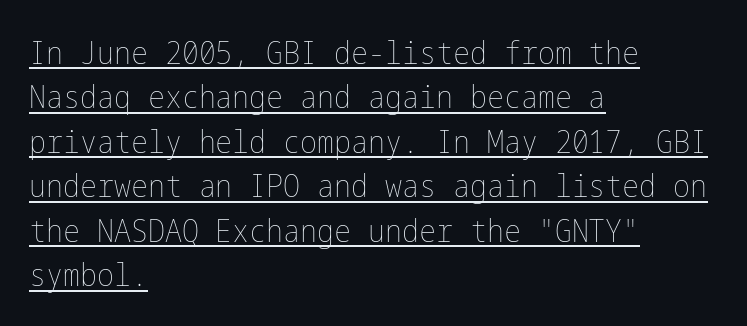
{"italic": "no", "bold": "no", "weight": "thin", "width": "condensed", "stroke_contrast": "low", "x_height": "medium", "underline": "yes", "align": "left", "line_spacing": "normal", "line_spacing_ratio": 1.39, "letter_spacing": "normal", "letter_spacing_em": 0.0, "glyph_px": 32}
